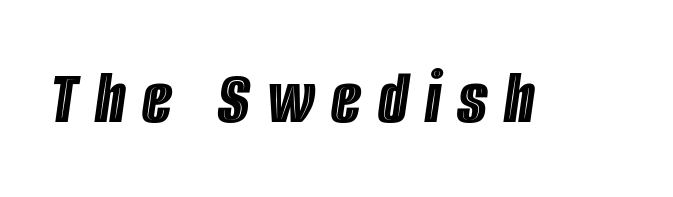
Q: Is the text italic (slanted)? A: Yes, it leans right by about 8 degrees.
Q: Is the text underlined? A: No.
Q: Is the spacing between letters normal or unusually wide? A: Unusually wide.
Q: Width (condensed, normal, or wide)? A: Condensed.
Q: x-height? A: Large.
Q: Monospaced? A: No.
